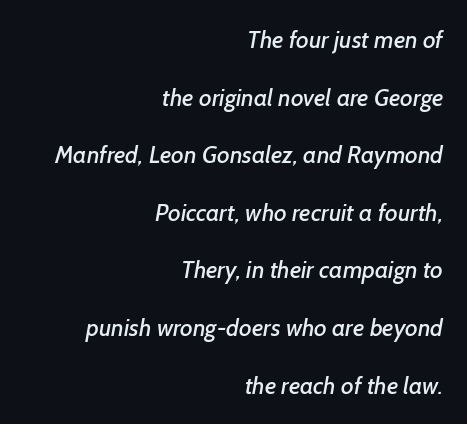
{"underline": "no", "align": "right", "line_spacing": "loose", "line_spacing_ratio": 2.4, "letter_spacing": "normal", "letter_spacing_em": 0.0, "glyph_px": 24}
